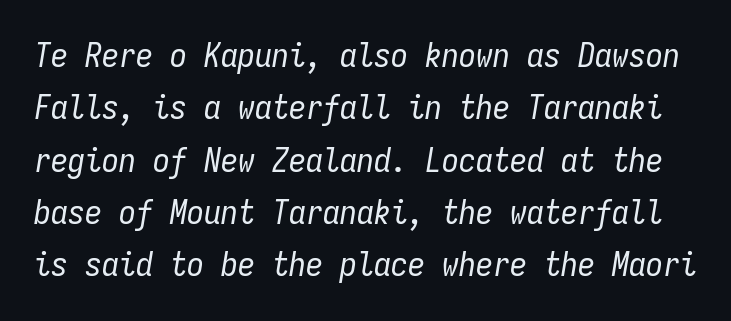
{"italic": "yes", "lean": "right", "slant_degrees": 9, "bold": "no", "weight": "regular", "width": "condensed", "stroke_contrast": "low", "x_height": "medium", "monospaced": "yes", "underline": "no", "line_spacing": "normal", "line_spacing_ratio": 1.54, "letter_spacing": "normal", "letter_spacing_em": 0.0, "glyph_px": 34}
